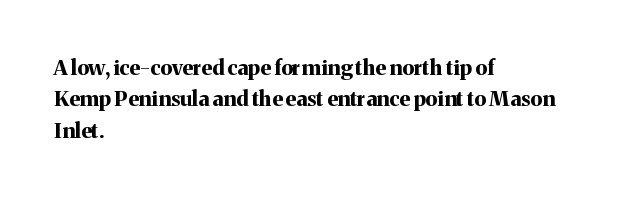
{"italic": "no", "bold": "yes", "underline": "no", "align": "left", "line_spacing": "normal", "line_spacing_ratio": 1.49, "letter_spacing": "normal", "letter_spacing_em": 0.0, "glyph_px": 21}
